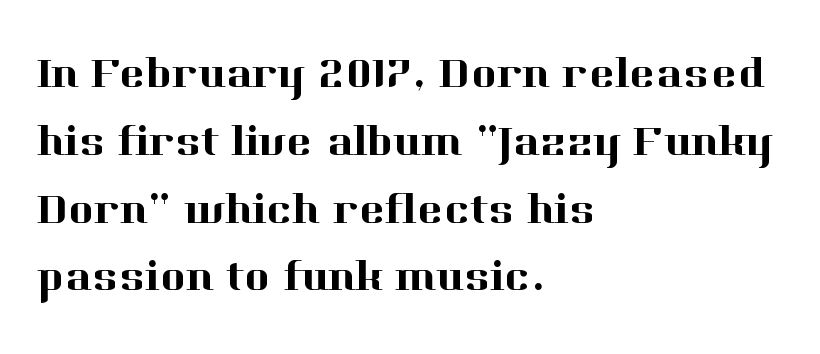
Leading: standard. Short note: letters normally spaced. The axis of the letterforms is exactly vertical. Casual observation: everything's shoved over to the left.
